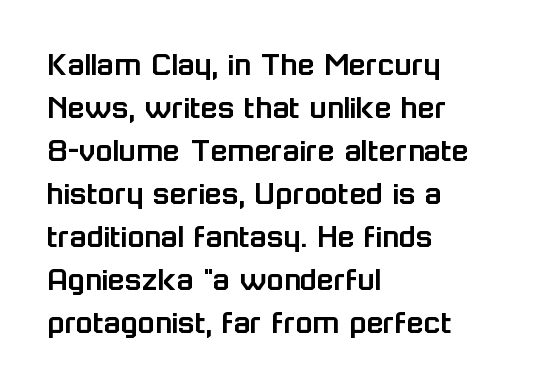
Q: Is the text italic (slanted)? A: No, it is upright.
Q: Is the typeface a serif or a sans-serif typeface? A: Sans-serif.
Q: Is the text underlined? A: No.
Q: How is the paragraph aligned? A: Left-aligned.
Q: Is the spacing between letters normal or unusually wide? A: Normal.
Q: Width (condensed, normal, or wide)? A: Normal.
Q: Stroke contrast? A: Low.
Q: x-height? A: Medium.
Q: Monospaced? A: No.
